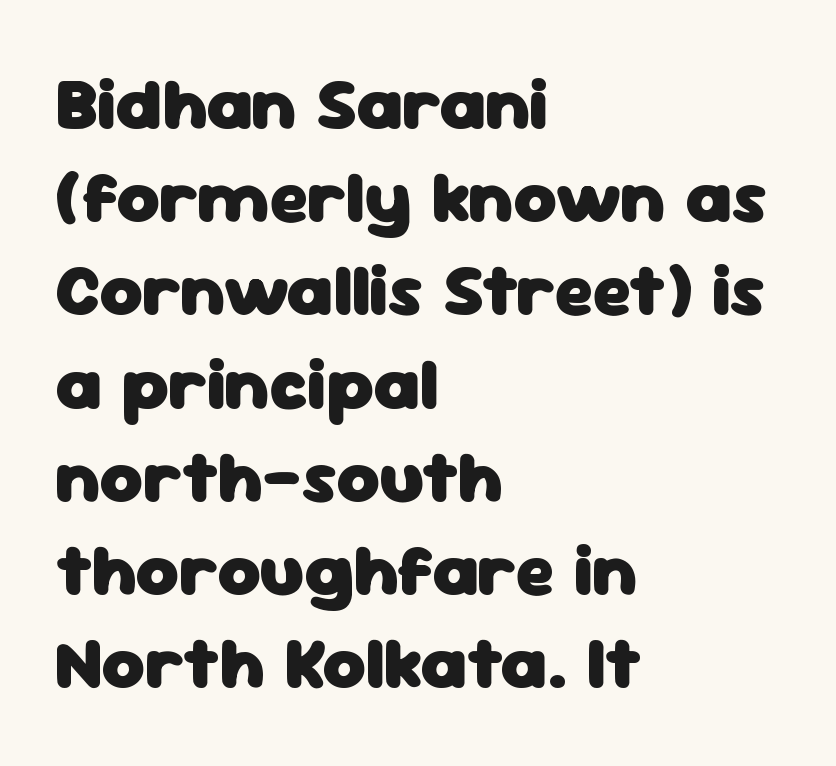
Words appear dense and cohesive because spacing is normal. The font is running at its bold setting. Are there feet on the stems? There aren't — it's a sans. Lines of text with bare space underneath.
